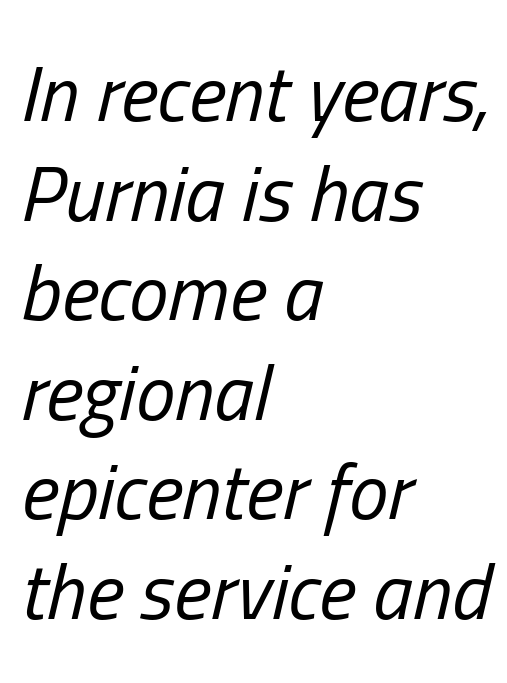
{"italic": "yes", "lean": "right", "slant_degrees": 13, "bold": "no", "weight": "regular", "width": "condensed", "stroke_contrast": "low", "x_height": "medium", "monospaced": "no", "underline": "no", "align": "left", "line_spacing": "normal", "line_spacing_ratio": 1.26, "letter_spacing": "normal", "letter_spacing_em": 0.0, "glyph_px": 79}
